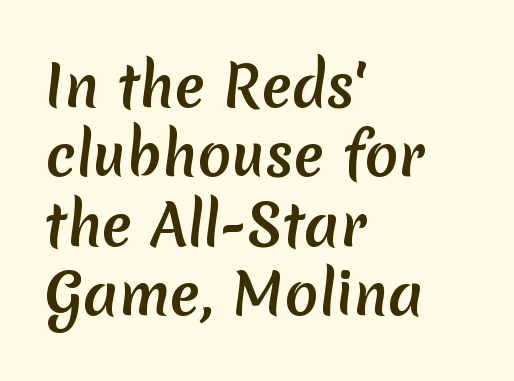
{"serif": "no", "bold": "yes", "weight": "semibold", "width": "normal", "stroke_contrast": "low", "x_height": "medium", "monospaced": "no", "underline": "no", "align": "left", "line_spacing_ratio": 1.24, "letter_spacing": "normal", "letter_spacing_em": 0.0, "glyph_px": 56}
